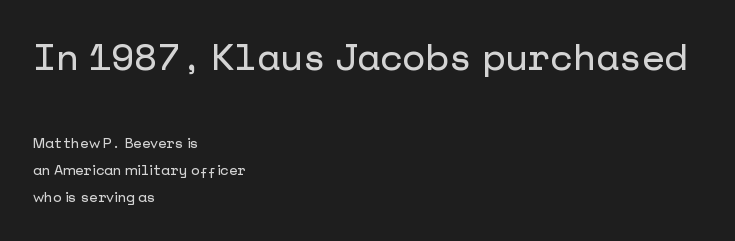
{"serif": "no", "italic": "no", "width": "normal", "stroke_contrast": "low", "x_height": "medium", "underline": "no", "align": "left", "line_spacing": "loose", "line_spacing_ratio": 1.93, "letter_spacing": "normal", "letter_spacing_em": 0.0, "larger_block": "first", "size_ratio": 2.64, "glyph_px": 37}
